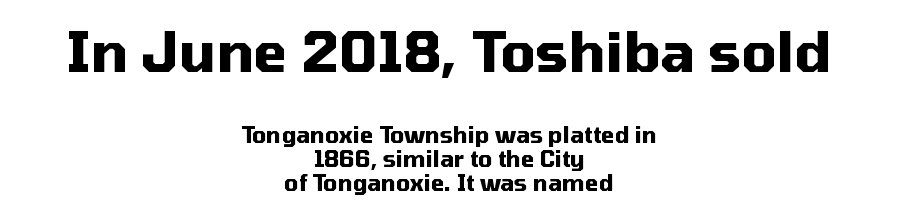
The image shows 55 px heavy sans-serif type, upright; set centered, tight line spacing (1.09x), normal letter spacing, not underlined; the first (top) block is 2.5x larger; medium stroke contrast and a medium x-height.
